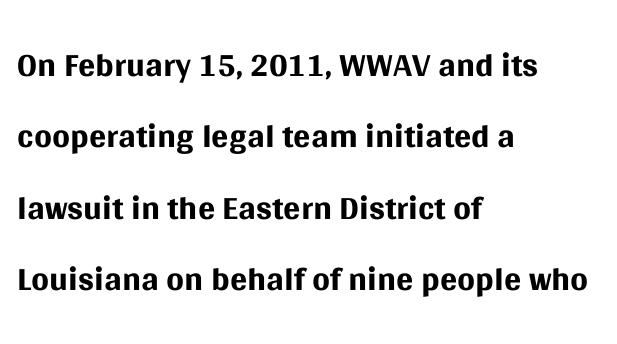
The image shows 51 px regular-weight sans-serif type, upright; set left-aligned, normal line spacing (1.4x), normal letter spacing, not underlined; medium stroke contrast and a large x-height.
